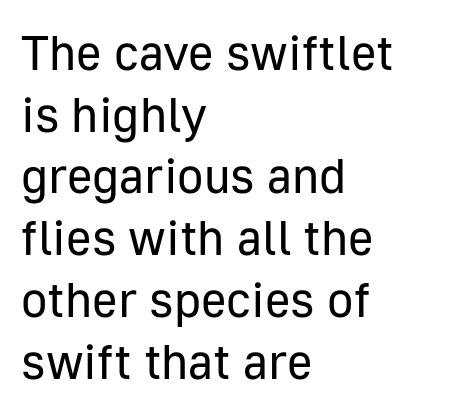
All the whitespace from short lines collects on the right. These glyphs show unthickened strokes, regular width or finer. Looks like regular typesetting: each glyph gets only the width it needs. Underline: absent. The gaps between neighbouring characters are ordinary and unremarkable.
